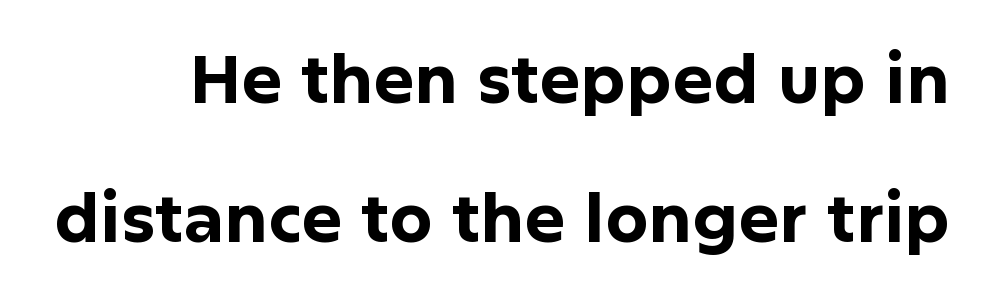
Horizontal bands of white between lines are thick stripes. I'd call this a sans setting — the letters go barefoot. Glyph-to-glyph distance matches everyday printed text. Any mark beneath the type? The region is blank. The face used here is proportionally spaced, like ordinary book or web type. The face used here has the dense, thick strokes of a bold.
